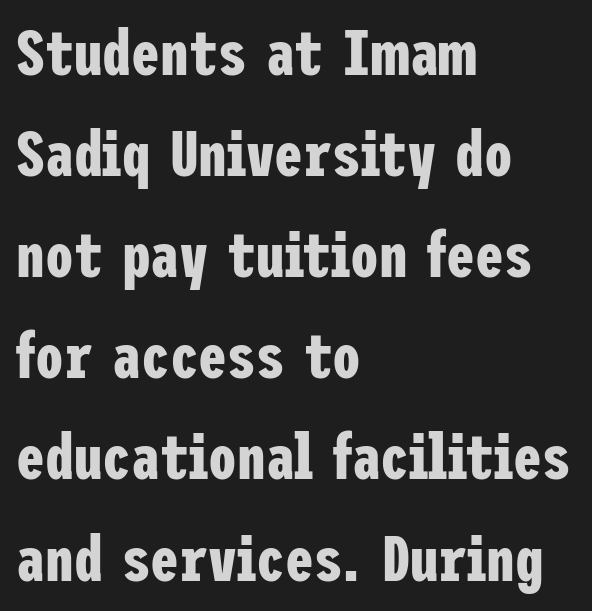
{"serif": "no", "italic": "no", "bold": "yes", "weight": "bold", "width": "condensed", "stroke_contrast": "low", "x_height": "medium", "underline": "no", "align": "left", "line_spacing": "normal", "line_spacing_ratio": 1.58, "letter_spacing": "normal", "letter_spacing_em": 0.0, "glyph_px": 64}
